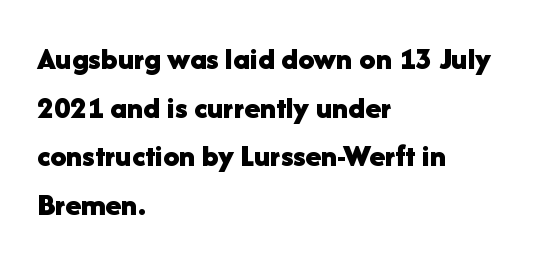
Q: Is the text bold? A: Yes.
Q: Is the text italic (slanted)? A: No, it is upright.
Q: Is the typeface a serif or a sans-serif typeface? A: Sans-serif.
Q: Is the text underlined? A: No.
Q: How is the paragraph aligned? A: Left-aligned.
Q: Is the spacing between letters normal or unusually wide? A: Normal.
Q: Is the spacing between lines tight, normal or loose? A: Normal.
Q: Width (condensed, normal, or wide)? A: Normal.
Q: Stroke contrast? A: Low.
Q: x-height? A: Medium.
Q: Monospaced? A: No.
